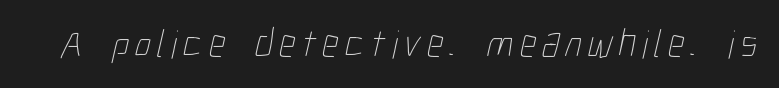
This is not heavy type; no bold has been used. A typesetter would call this proportional, since set widths differ per character. Decoration check: the copy has no underline.
